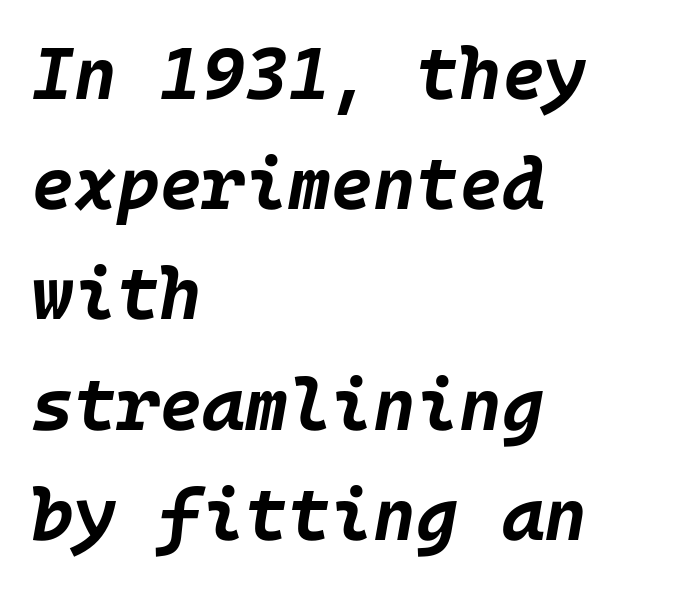
A typesetter would mark this as italic. A dark, heavy texture on the line: the type is bold. Descenders hang freely into open space. Leftover space on each line is placed entirely after the last word.
